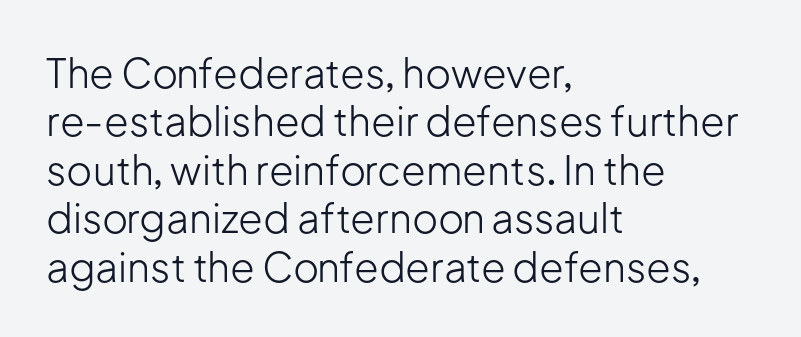
This sample uses plain, unmodified letter spacing. Varying glyph widths throughout — classic text-font behaviour. Classification — sans serif. The lettering holds an erect, upright posture throughout. The letters look calm and open, with moderate or lighter stems. The compositor pushed each line to the left boundary.
